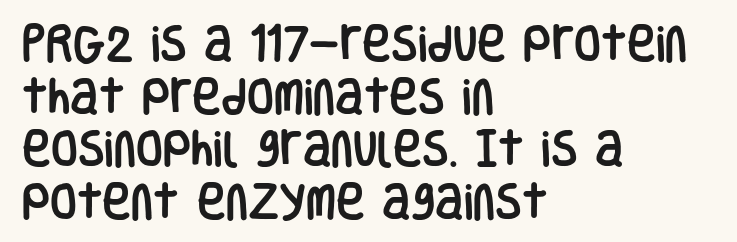
Q: Is the text italic (slanted)? A: No, it is upright.
Q: Is the typeface a serif or a sans-serif typeface? A: Sans-serif.
Q: Is the text underlined? A: No.
Q: How is the paragraph aligned? A: Left-aligned.
Q: Is the spacing between letters normal or unusually wide? A: Normal.
Q: Is the spacing between lines tight, normal or loose? A: Normal.
Q: Width (condensed, normal, or wide)? A: Condensed.
Q: Stroke contrast? A: Low.
Q: x-height? A: Large.
Q: Monospaced? A: No.
